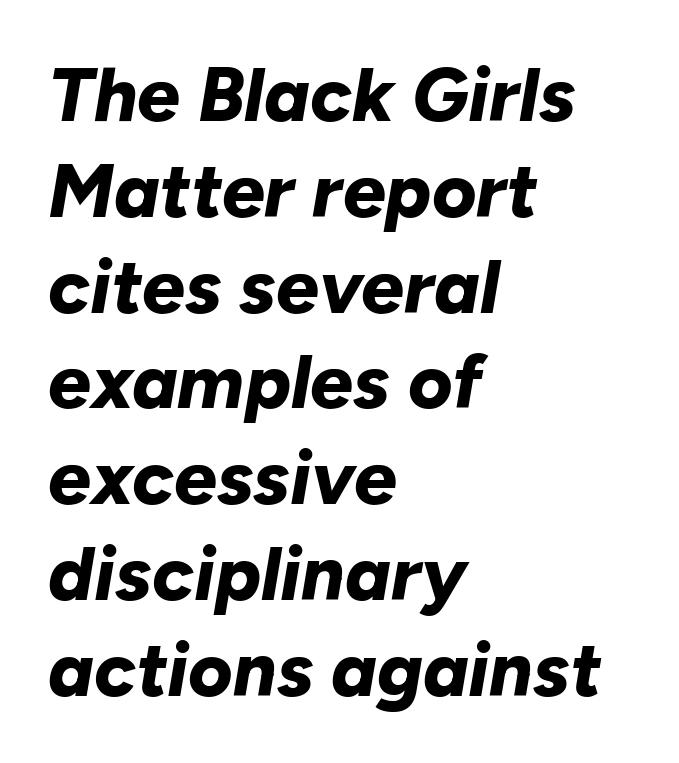
{"italic": "yes", "lean": "right", "slant_degrees": 10, "bold": "yes", "weight": "bold", "width": "normal", "stroke_contrast": "low", "x_height": "medium", "monospaced": "no", "underline": "no", "align": "left", "line_spacing": "normal", "line_spacing_ratio": 1.26, "letter_spacing": "normal", "letter_spacing_em": 0.0, "glyph_px": 76}
